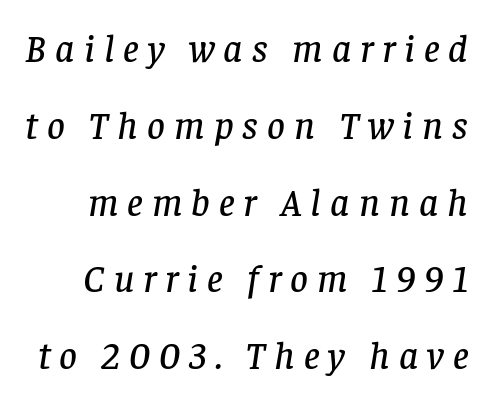
The horizontal fit of the characters is loose and conspicuously gappy. Any mark beneath the type? The region is blank. Varying glyph widths throughout — classic text-font behaviour. I'd call this a serif setting — the letters wear small feet. The letters are slanted; this is an italic face.
